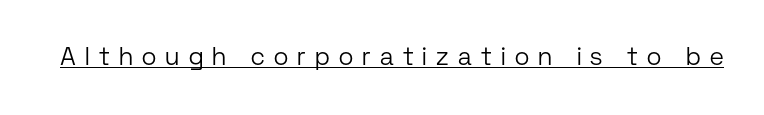
The image shows 25 px text type, upright; set unusually wide letter spacing (+0.37 em), underlined.
